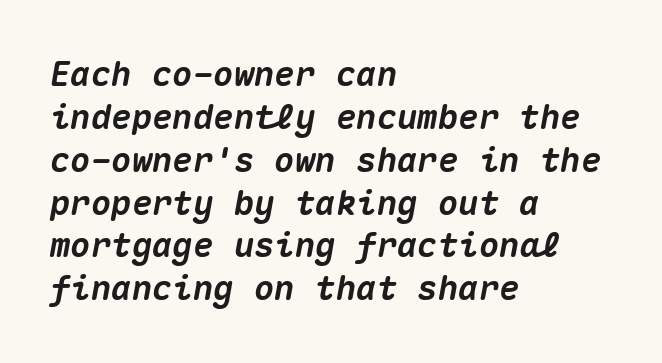
Q: Is the text bold? A: Yes.
Q: Is the text italic (slanted)? A: Yes, it leans right by about 10 degrees.
Q: Is the text underlined? A: No.
Q: How is the paragraph aligned? A: Left-aligned.
Q: Is the spacing between letters normal or unusually wide? A: Normal.
Q: Is the spacing between lines tight, normal or loose? A: Normal.
Q: Width (condensed, normal, or wide)? A: Normal.
Q: Stroke contrast? A: Medium.
Q: x-height? A: Medium.
Q: Monospaced? A: Yes.
